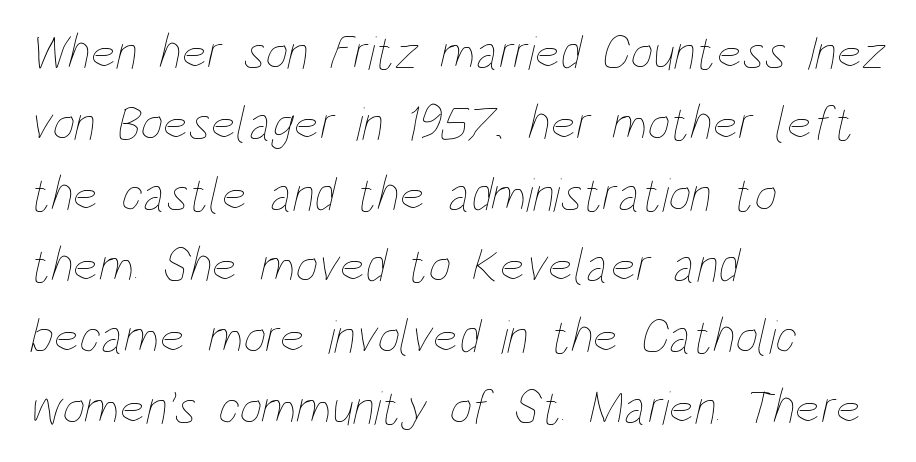
The rendering anchors every line to the left-hand side. Letters have the restrained weight of plain body copy at most. Underline: absent. Looks like regular typesetting: each glyph gets only the width it needs.
